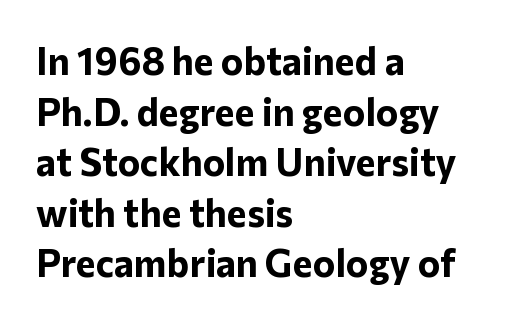
A bare baseline throughout the passage. Weight: bold. In CSS terms this would be text-align: left. The letters carry no serifs — their stems end cleanly without finishing strokes. Honestly, the letter spacing is just normal — you wouldn't notice it. The rendering uses natural spacing where letterforms have individual widths.
